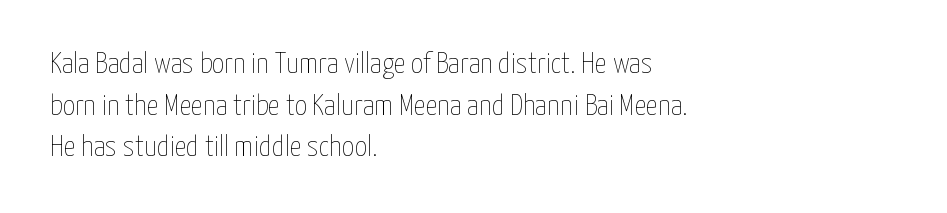
Q: Is the text bold? A: No.
Q: Is the text italic (slanted)? A: No, it is upright.
Q: Is the text underlined? A: No.
Q: How is the paragraph aligned? A: Left-aligned.
Q: Is the spacing between letters normal or unusually wide? A: Normal.
Q: Is the spacing between lines tight, normal or loose? A: Normal.
Q: Width (condensed, normal, or wide)? A: Condensed.
Q: Stroke contrast? A: Low.
Q: x-height? A: Medium.
Q: Monospaced? A: No.
